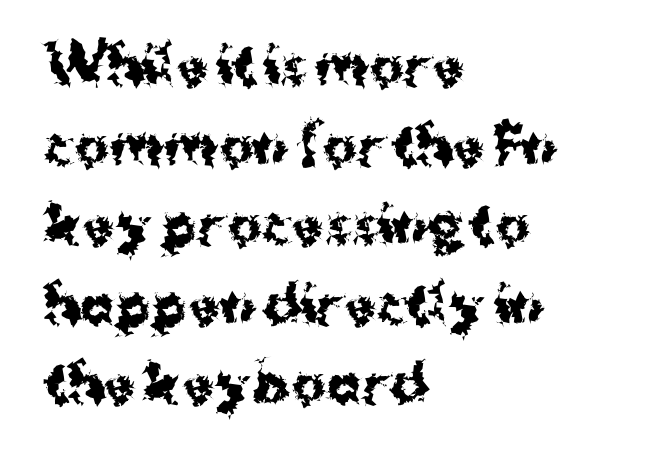
Q: Is the text bold? A: Yes.
Q: Is the text italic (slanted)? A: No, it is upright.
Q: Is the typeface a serif or a sans-serif typeface? A: Sans-serif.
Q: Is the text underlined? A: No.
Q: How is the paragraph aligned? A: Left-aligned.
Q: Is the spacing between letters normal or unusually wide? A: Normal.
Q: Is the spacing between lines tight, normal or loose? A: Normal.
Q: Width (condensed, normal, or wide)? A: Normal.
Q: Stroke contrast? A: Medium.
Q: x-height? A: Medium.
Q: Monospaced? A: No.
